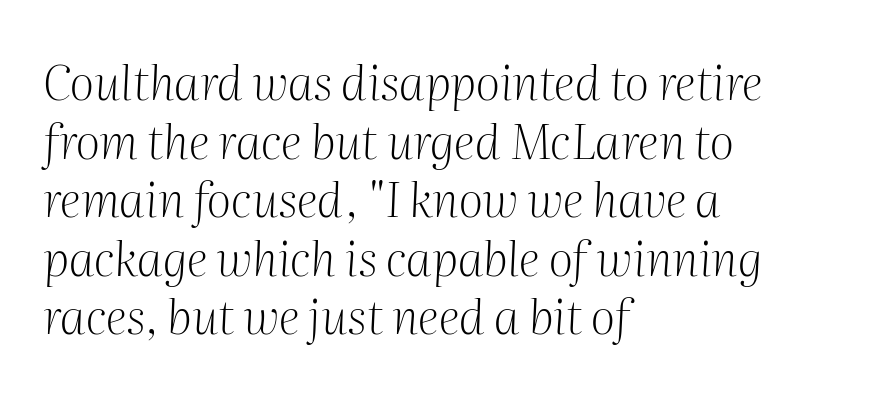
Q: Is the text bold? A: No.
Q: Is the text italic (slanted)? A: Yes, it leans right by about 2 degrees.
Q: Is the typeface a serif or a sans-serif typeface? A: Serif.
Q: Is the text underlined? A: No.
Q: How is the paragraph aligned? A: Left-aligned.
Q: Is the spacing between letters normal or unusually wide? A: Normal.
Q: Width (condensed, normal, or wide)? A: Normal.
Q: Stroke contrast? A: Medium.
Q: x-height? A: Medium.
Q: Monospaced? A: No.
